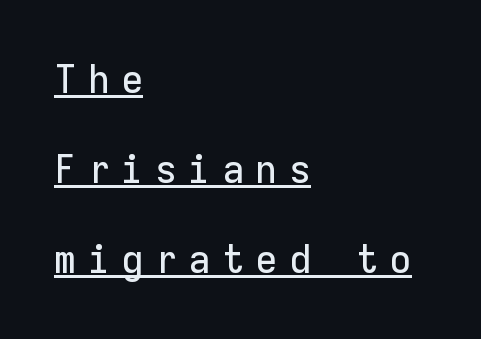
{"serif": "no", "italic": "no", "width": "normal", "stroke_contrast": "low", "x_height": "medium", "monospaced": "yes", "underline": "yes", "align": "left", "line_spacing": "loose", "line_spacing_ratio": 2.25, "letter_spacing": "wide", "letter_spacing_em": 0.29, "glyph_px": 40}
